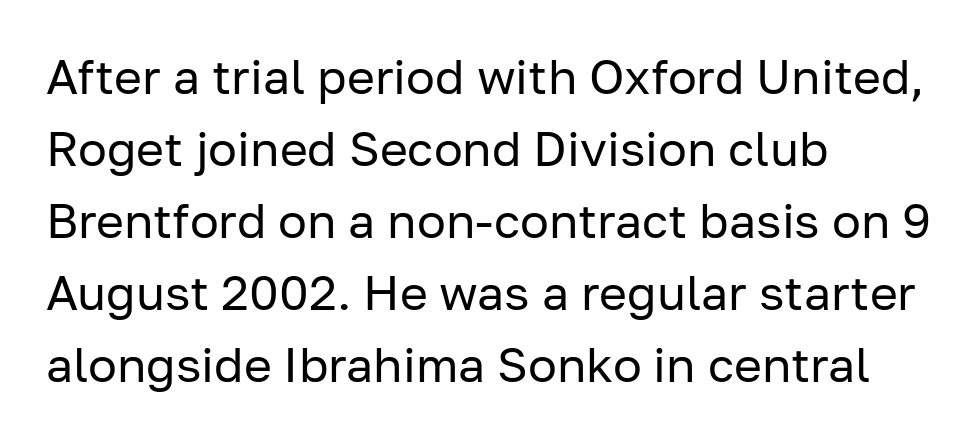
Q: Is the text bold? A: No.
Q: Is the text italic (slanted)? A: No, it is upright.
Q: Is the typeface a serif or a sans-serif typeface? A: Sans-serif.
Q: Is the text underlined? A: No.
Q: How is the paragraph aligned? A: Left-aligned.
Q: Is the spacing between letters normal or unusually wide? A: Normal.
Q: Is the spacing between lines tight, normal or loose? A: Normal.
Q: Width (condensed, normal, or wide)? A: Normal.
Q: Stroke contrast? A: Low.
Q: x-height? A: Medium.
Q: Monospaced? A: No.
